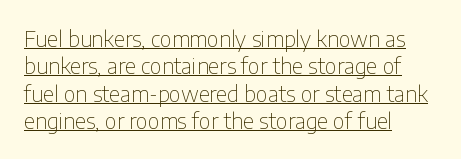
{"italic": "no", "bold": "no", "underline": "yes", "align": "left", "line_spacing": "normal", "line_spacing_ratio": 1.25, "letter_spacing": "normal", "letter_spacing_em": 0.0, "glyph_px": 22}
